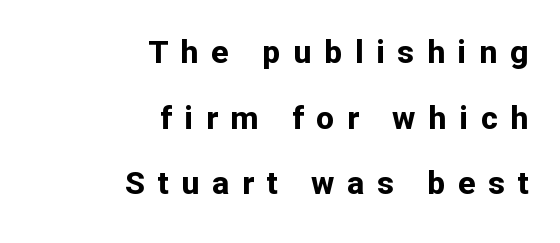
Q: Is the text bold? A: Yes.
Q: Is the text italic (slanted)? A: No, it is upright.
Q: Is the typeface a serif or a sans-serif typeface? A: Sans-serif.
Q: Is the text underlined? A: No.
Q: How is the paragraph aligned? A: Right-aligned.
Q: Is the spacing between letters normal or unusually wide? A: Unusually wide.
Q: Is the spacing between lines tight, normal or loose? A: Loose.
Q: Width (condensed, normal, or wide)? A: Normal.
Q: Stroke contrast? A: Low.
Q: x-height? A: Medium.
Q: Monospaced? A: No.
